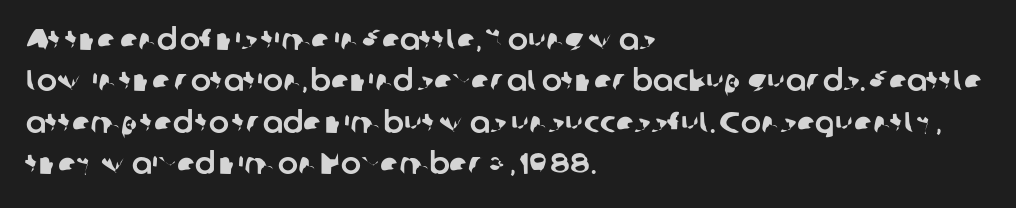
The image shows 30 px sans-serif type; set left-aligned, normal line spacing (1.38x), normal letter spacing, not underlined; low stroke contrast and a medium x-height.
